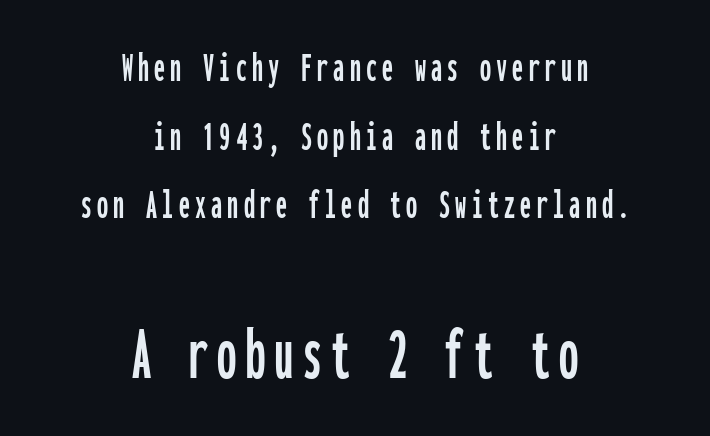
The image shows 77 px condensed sans-serif type, upright, monospaced; set centered, normal line spacing (1.56x), not underlined; the second (bottom) block is 1.75x larger; low stroke contrast and a medium x-height.
